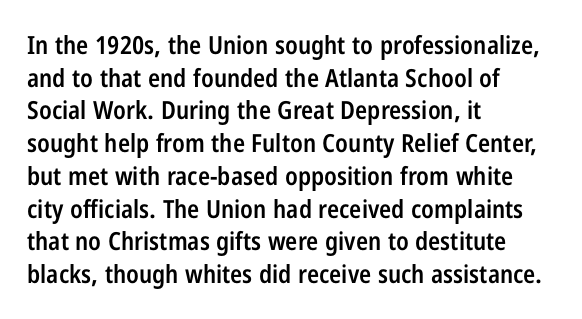
The image shows 25 px text type, upright; set left-aligned, normal line spacing (1.31x), normal letter spacing, not underlined.
